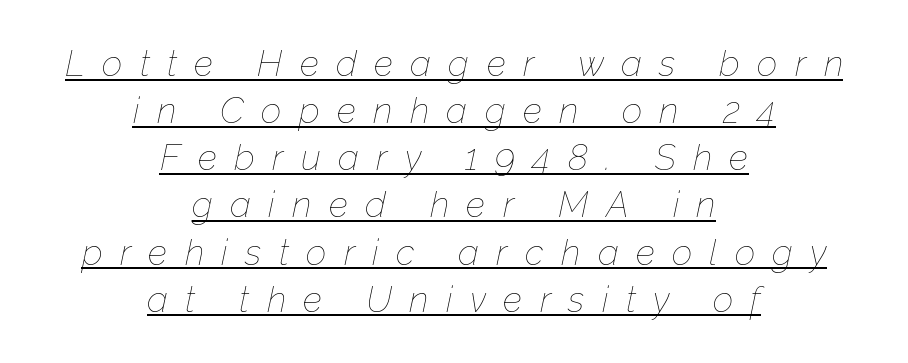
Q: Is the text bold? A: No.
Q: Is the text italic (slanted)? A: Yes, it leans right by about 12 degrees.
Q: Is the text underlined? A: Yes.
Q: How is the paragraph aligned? A: Centered.
Q: Is the spacing between letters normal or unusually wide? A: Unusually wide.
Q: Is the spacing between lines tight, normal or loose? A: Normal.
Q: Width (condensed, normal, or wide)? A: Normal.
Q: Stroke contrast? A: Low.
Q: x-height? A: Medium.
Q: Monospaced? A: No.
